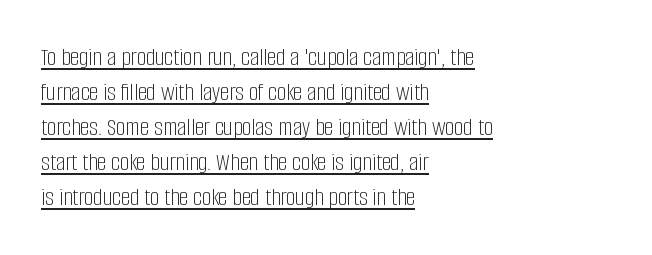
Q: Is the text bold? A: No.
Q: Is the text italic (slanted)? A: No, it is upright.
Q: Is the text underlined? A: Yes.
Q: How is the paragraph aligned? A: Left-aligned.
Q: Is the spacing between letters normal or unusually wide? A: Normal.
Q: Is the spacing between lines tight, normal or loose? A: Normal.
